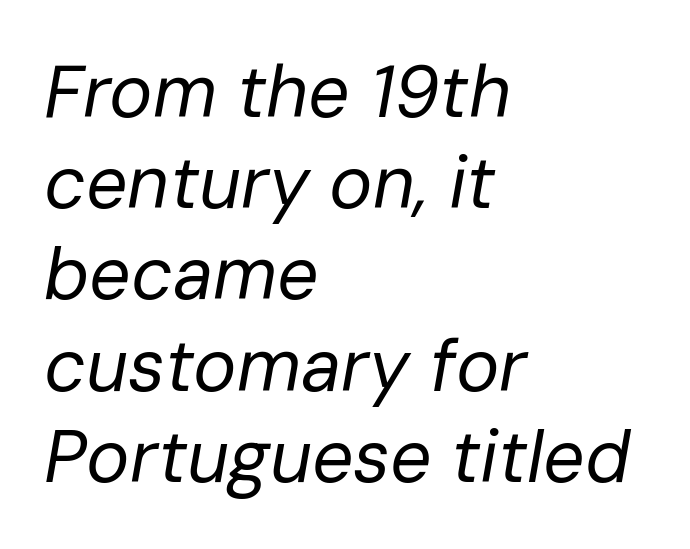
Weight: in the light-to-regular range. Is the block centered? No — it sits flush against the left margin. Is the letter spacing exaggerated? No — it looks like the ordinary default. A bare baseline throughout the passage.
